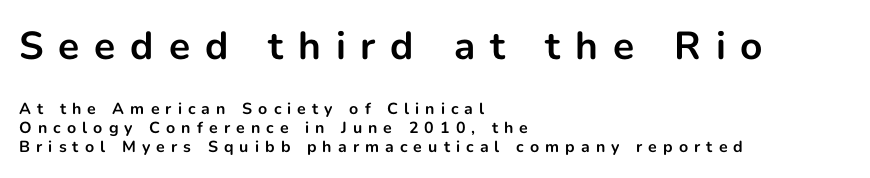
The image shows 39 px bold sans-serif type, upright; set left-aligned, line spacing 1.2x, unusually wide letter spacing (+0.38 em), not underlined; the first (top) block is 2.44x larger; low stroke contrast and a medium x-height.
